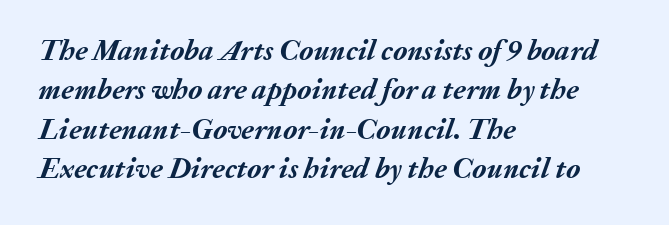
The image shows 29 px semibold type, italic (leaning right); set left-aligned, normal line spacing (1.36x), normal letter spacing, not underlined; medium stroke contrast and a medium x-height.
